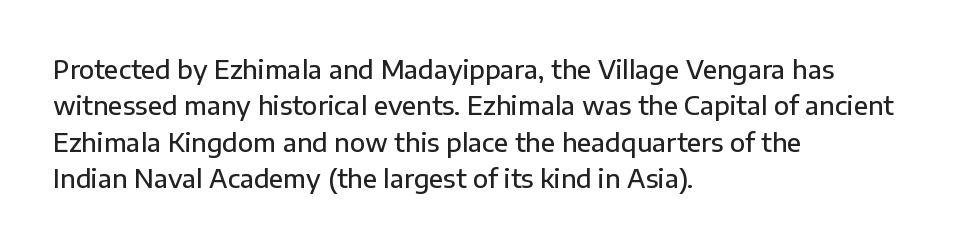
A somewhat darkened texture: the type is semibold rather than bold. If you drew a ruler down the left edge, every line would touch it. The zone under the glyphs is completely vacant. Ascenders rise straight up at ninety degrees. Caption: standard tracking, unaltered. Each new line begins a customary step beneath the previous one.
